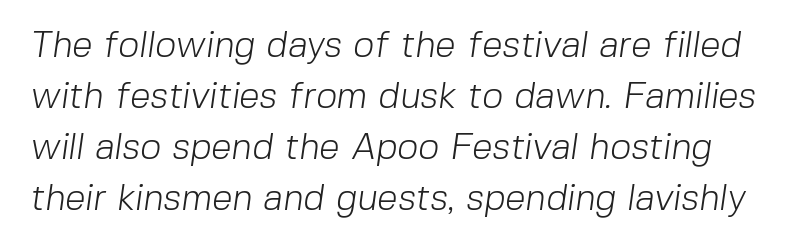
No extra ink here — the face is not bold. The gap between lines stays unmarked. Caption: standard tracking, unaltered. The passage shown is typed in a proportional face where columns would drift.
